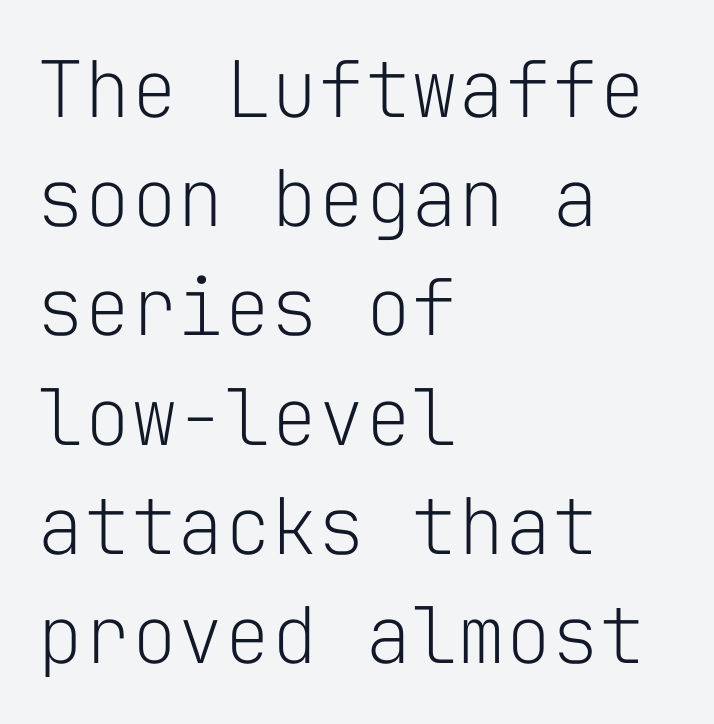
Q: Is the text bold? A: No.
Q: Is the text italic (slanted)? A: No, it is upright.
Q: Is the typeface a serif or a sans-serif typeface? A: Sans-serif.
Q: Is the text underlined? A: No.
Q: How is the paragraph aligned? A: Left-aligned.
Q: Is the spacing between letters normal or unusually wide? A: Normal.
Q: Is the spacing between lines tight, normal or loose? A: Normal.
Q: Width (condensed, normal, or wide)? A: Normal.
Q: Stroke contrast? A: Low.
Q: x-height? A: Medium.
Q: Monospaced? A: Yes.
